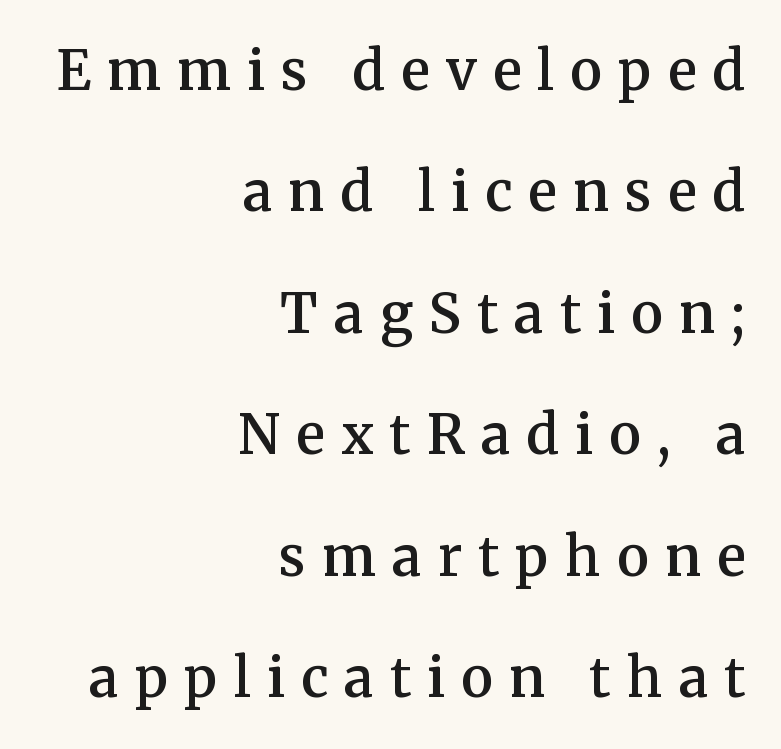
The image shows 54 px semibold serif type, upright; set right-aligned, loose line spacing (2.25x), unusually wide letter spacing (+0.3 em), not underlined; medium stroke contrast and a medium x-height.
